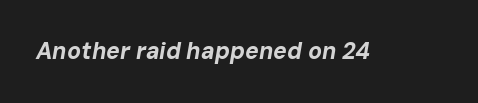
Looking at the ascenders, they clearly lean. Caption: standard tracking, unaltered. Pretty heavy lettering here — definitely bold. The baseline area is clear.
